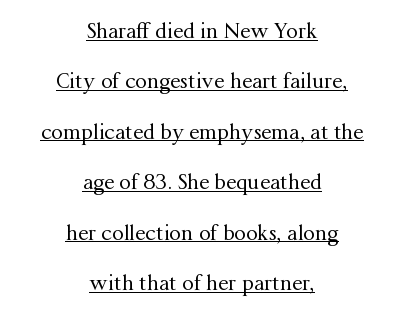
Q: Is the text bold? A: No.
Q: Is the text italic (slanted)? A: No, it is upright.
Q: Is the text underlined? A: Yes.
Q: How is the paragraph aligned? A: Centered.
Q: Is the spacing between letters normal or unusually wide? A: Normal.
Q: Is the spacing between lines tight, normal or loose? A: Loose.
